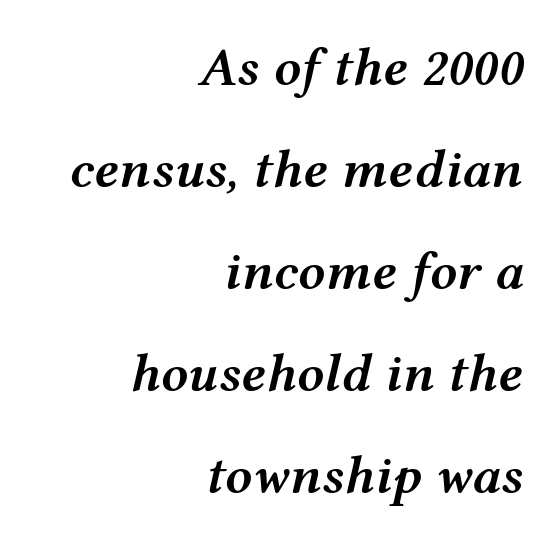
The image shows 54 px semibold, wide type, italic (leaning right); set right-aligned, line spacing 1.89x, normal letter spacing, not underlined; medium stroke contrast and a medium x-height.
